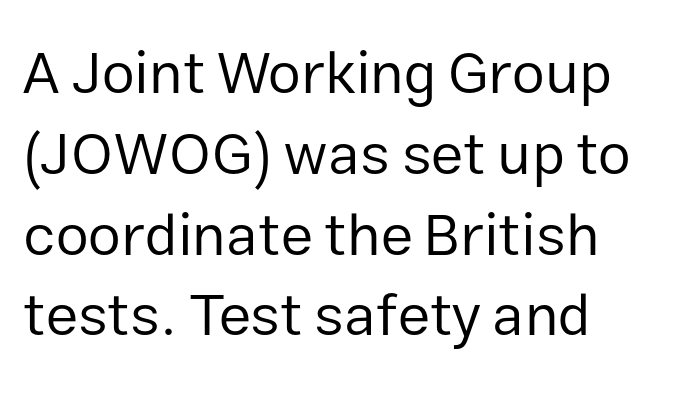
The image shows 59 px regular-weight sans-serif type, upright; set left-aligned, normal line spacing (1.37x), normal letter spacing, not underlined; low stroke contrast and a medium x-height.
